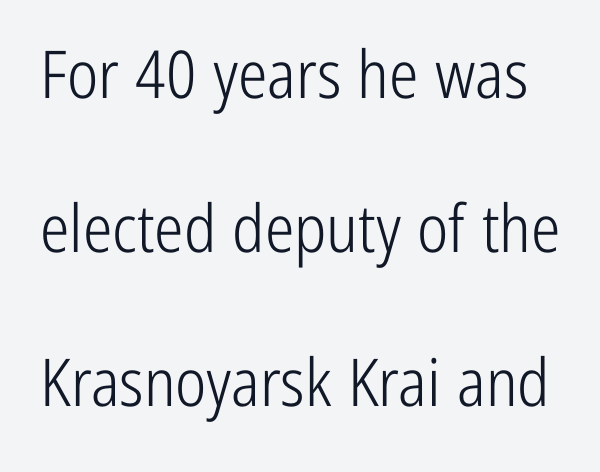
{"serif": "no", "italic": "no", "bold": "no", "weight": "light", "width": "condensed", "stroke_contrast": "low", "x_height": "medium", "monospaced": "no", "underline": "no", "line_spacing": "loose", "line_spacing_ratio": 2.33, "letter_spacing": "normal", "letter_spacing_em": 0.0, "glyph_px": 66}
